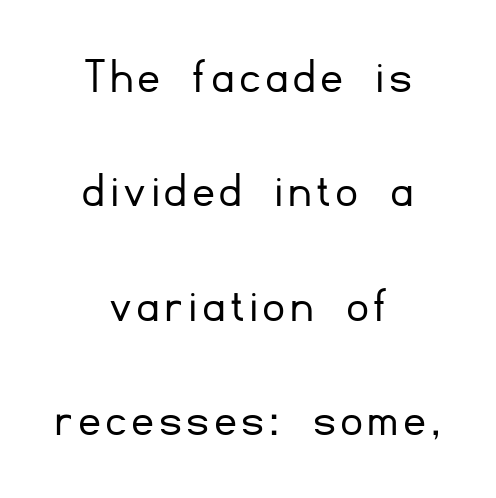
{"serif": "no", "italic": "no", "bold": "no", "weight": "light", "width": "normal", "stroke_contrast": "low", "x_height": "small", "monospaced": "no", "underline": "no", "align": "center", "line_spacing": "loose", "line_spacing_ratio": 2.2, "glyph_px": 52}
